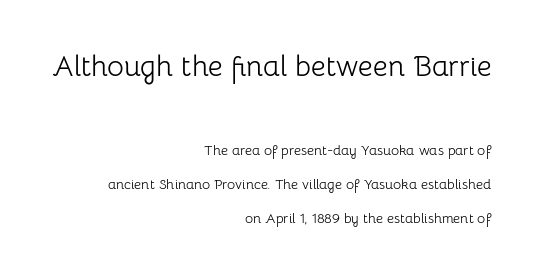
Q: Is the text bold? A: No.
Q: Is the text italic (slanted)? A: No, it is upright.
Q: Is the typeface a serif or a sans-serif typeface? A: Sans-serif.
Q: Is the text underlined? A: No.
Q: How is the paragraph aligned? A: Right-aligned.
Q: Is the spacing between letters normal or unusually wide? A: Normal.
Q: Is the spacing between lines tight, normal or loose? A: Loose.
Q: Which block of text is set in a larger size, the first (top) or the second (bottom)? A: The first (top) one.
Q: Width (condensed, normal, or wide)? A: Normal.
Q: Stroke contrast? A: Low.
Q: x-height? A: Medium.
Q: Monospaced? A: No.
